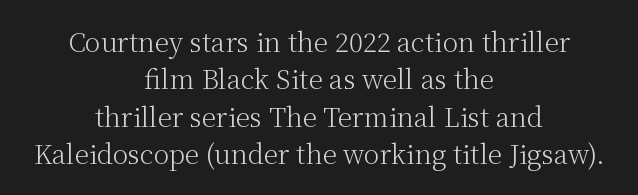
{"italic": "no", "bold": "no", "underline": "no", "align": "center", "line_spacing": "normal", "line_spacing_ratio": 1.44, "letter_spacing": "normal", "letter_spacing_em": 0.0, "glyph_px": 26}
